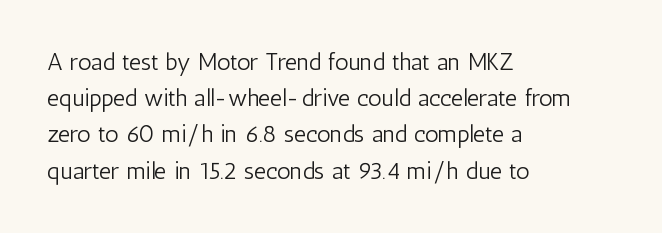
Q: Is the text bold? A: No.
Q: Is the text italic (slanted)? A: No, it is upright.
Q: Is the text underlined? A: No.
Q: How is the paragraph aligned? A: Left-aligned.
Q: Is the spacing between letters normal or unusually wide? A: Normal.
Q: Is the spacing between lines tight, normal or loose? A: Normal.
